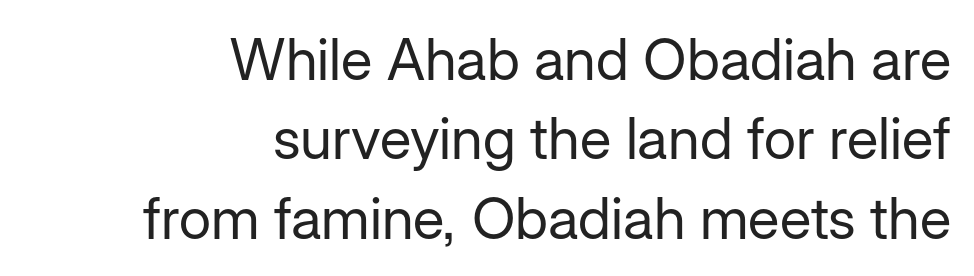
{"serif": "no", "italic": "no", "bold": "no", "weight": "regular", "width": "normal", "stroke_contrast": "low", "x_height": "medium", "monospaced": "no", "underline": "no", "align": "right", "line_spacing": "normal", "line_spacing_ratio": 1.37, "letter_spacing": "normal", "letter_spacing_em": 0.0, "glyph_px": 58}
